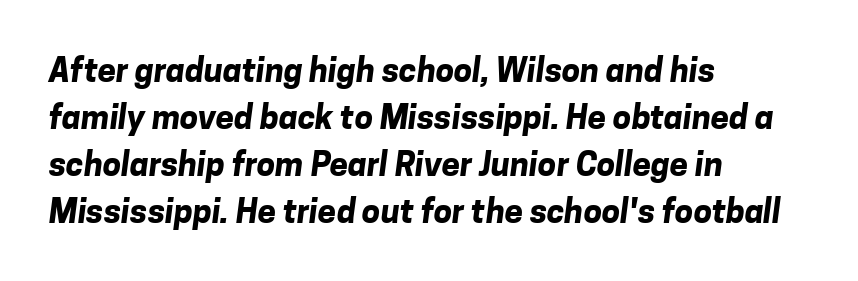
The image shows 33 px bold sans-serif type; set left-aligned, normal line spacing (1.42x), normal letter spacing, not underlined; low stroke contrast and a medium x-height.
